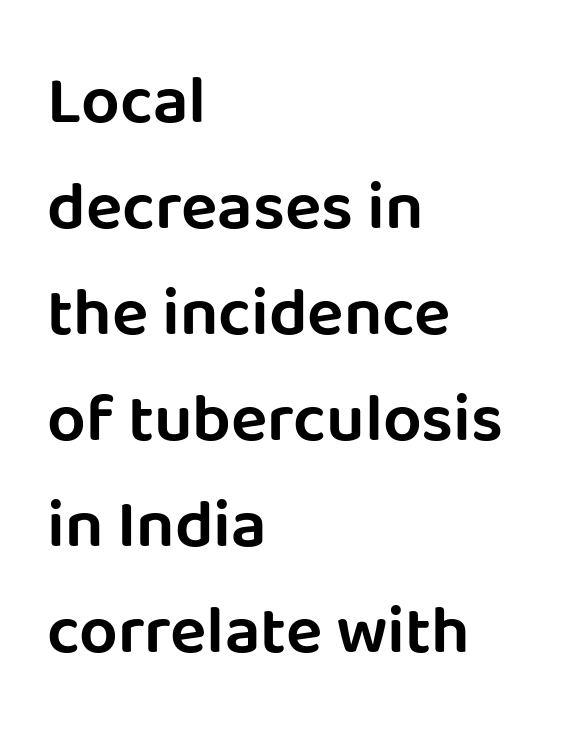
Q: Is the text italic (slanted)? A: No, it is upright.
Q: Is the typeface a serif or a sans-serif typeface? A: Sans-serif.
Q: Is the text underlined? A: No.
Q: How is the paragraph aligned? A: Left-aligned.
Q: Is the spacing between letters normal or unusually wide? A: Normal.
Q: Is the spacing between lines tight, normal or loose? A: Normal.
Q: Width (condensed, normal, or wide)? A: Normal.
Q: Stroke contrast? A: Low.
Q: x-height? A: Large.
Q: Monospaced? A: No.
